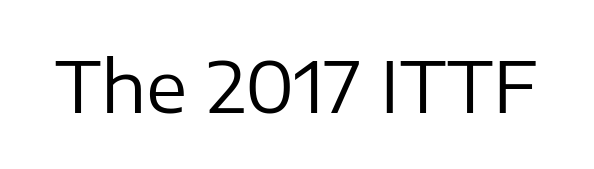
Vertical stems look standard width or narrower in stroke. The glyphs are unaccompanied by any horizontal stroke below them. Unlike italic type, these characters show no tilt at all. Honestly, the letter spacing is just normal — you wouldn't notice it. Varying glyph widths throughout — classic text-font behaviour.
